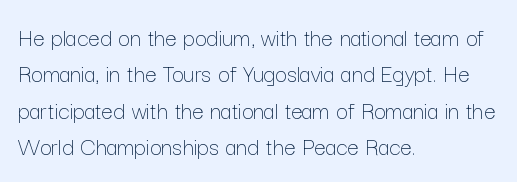
{"italic": "no", "bold": "no", "underline": "no", "align": "left", "line_spacing": "normal", "line_spacing_ratio": 1.4, "letter_spacing": "normal", "letter_spacing_em": 0.0, "glyph_px": 26}
